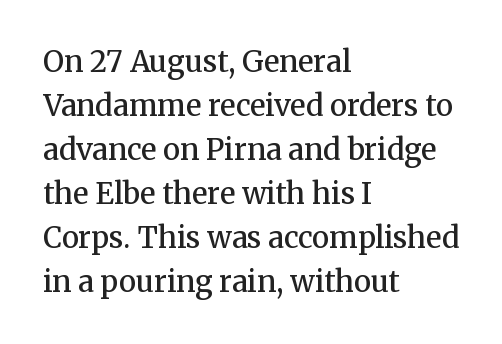
{"serif": "yes", "italic": "no", "bold": "semi", "weight": "semibold", "width": "normal", "stroke_contrast": "medium", "x_height": "medium", "monospaced": "no", "underline": "no", "align": "left", "line_spacing": "normal", "line_spacing_ratio": 1.52, "letter_spacing": "normal", "letter_spacing_em": 0.0, "glyph_px": 29}
